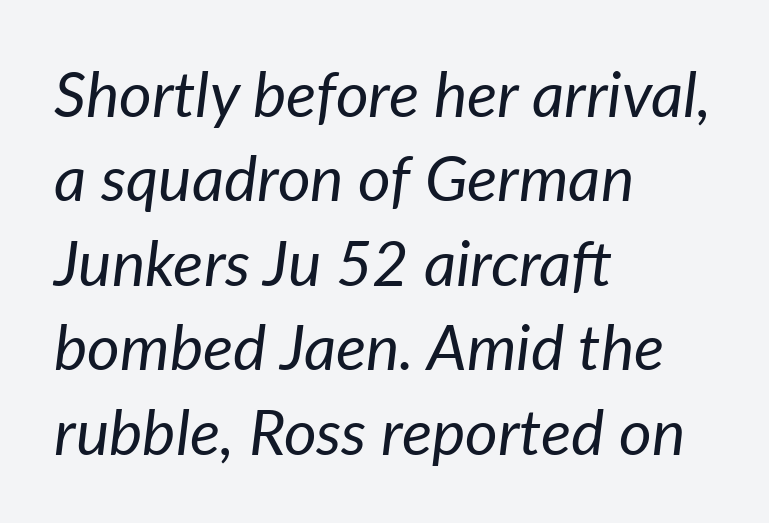
{"italic": "yes", "lean": "right", "slant_degrees": 7, "bold": "no", "weight": "regular", "width": "normal", "stroke_contrast": "low", "x_height": "medium", "monospaced": "no", "underline": "no", "align": "left", "line_spacing": "normal", "line_spacing_ratio": 1.34, "letter_spacing": "normal", "letter_spacing_em": 0.0, "glyph_px": 63}
